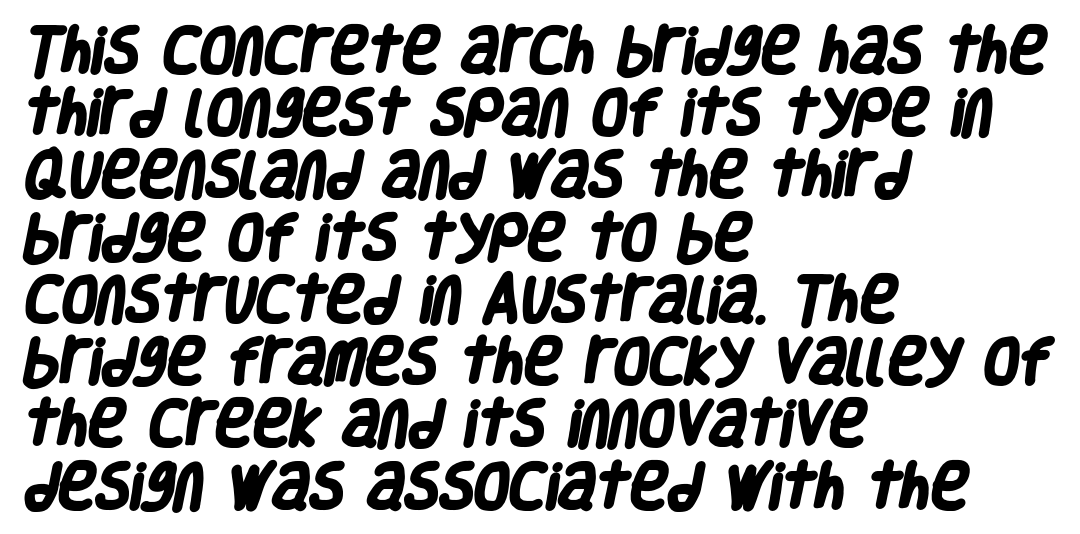
Unmarked baselines from the first word to the last. Does the copy run flush right? No — it runs flush left. The characters display no serif detailing; their extremities are plain. Strong, thick strokes mark this as bold type.
